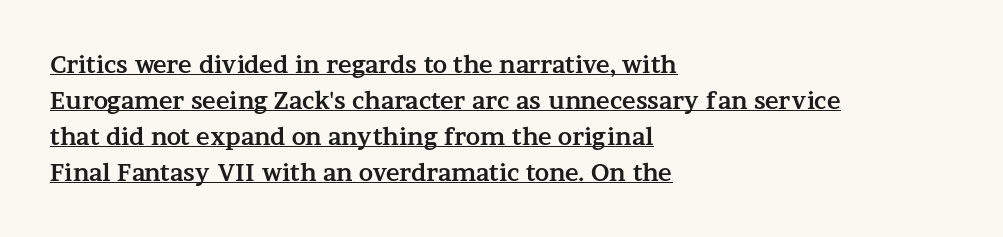
Q: Is the text bold? A: Yes.
Q: Is the text italic (slanted)? A: No, it is upright.
Q: Is the text underlined? A: Yes.
Q: How is the paragraph aligned? A: Left-aligned.
Q: Is the spacing between letters normal or unusually wide? A: Normal.
Q: Is the spacing between lines tight, normal or loose? A: Normal.
